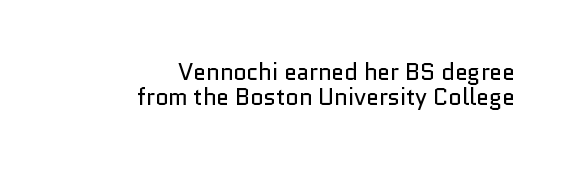
Q: Is the text bold? A: No.
Q: Is the text italic (slanted)? A: No, it is upright.
Q: Is the text underlined? A: No.
Q: How is the paragraph aligned? A: Right-aligned.
Q: Is the spacing between letters normal or unusually wide? A: Normal.
Q: Is the spacing between lines tight, normal or loose? A: Tight.
